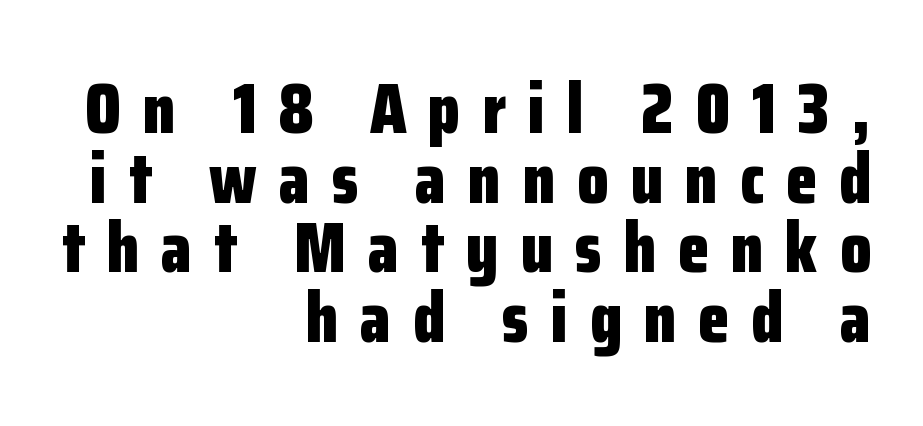
Each word looks stretched out because of the extra space between its letters. Varying glyph widths throughout — classic text-font behaviour. Posture: upright roman. This sample is right-justified, so line beginnings fall wherever the words allow.
